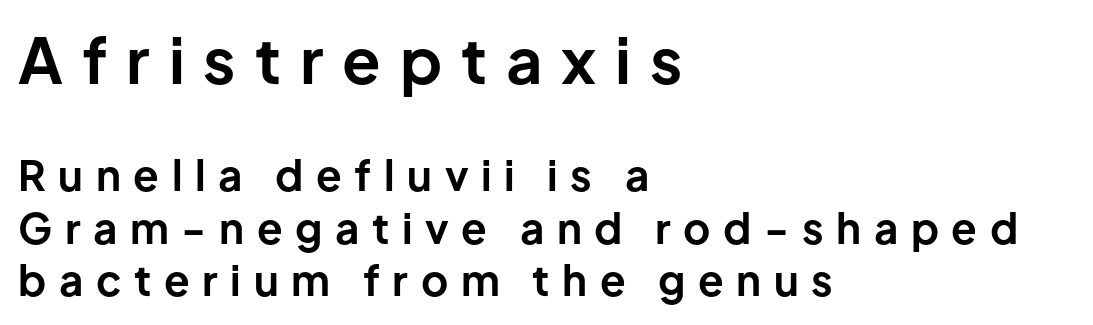
Quick note: interline space is typical. The type sits square on the baseline with zero lean. Is this a fixed-width face? No — the glyphs have proportional, varying widths. Each row of text sits above clean, open space. A typesetter would call this heavily tracked-out type.
